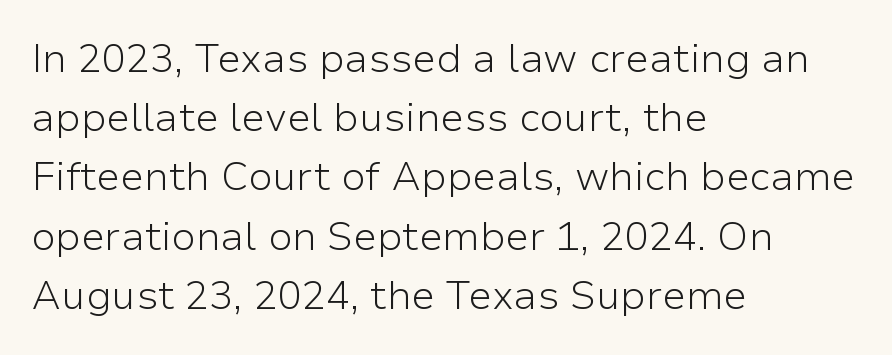
Rule under the text: the space is simply empty. Normally led — the rows are evenly, conventionally spaced. All the whitespace from short lines collects on the right. Font category for this specimen: sans-serif.
